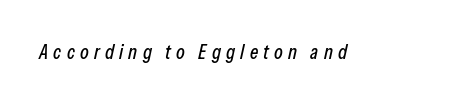
Q: Is the text italic (slanted)? A: Yes, it leans right by about 13 degrees.
Q: Is the text underlined? A: No.
Q: Is the spacing between letters normal or unusually wide? A: Unusually wide.
